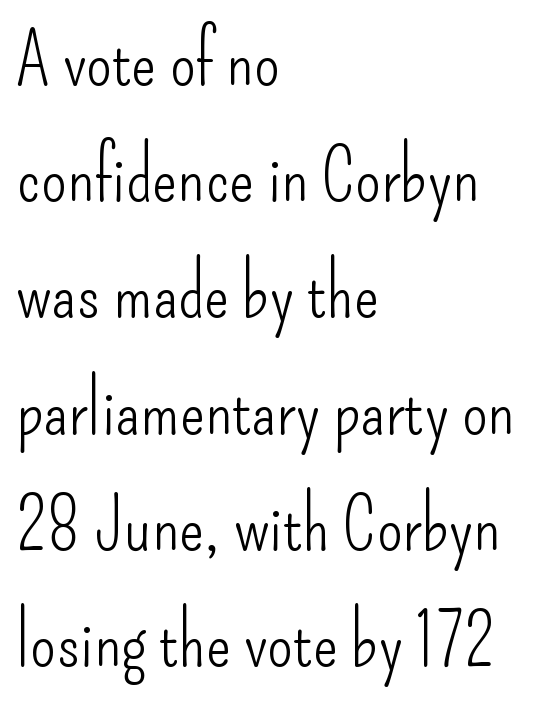
The image shows 74 px light, condensed sans-serif type, upright; set left-aligned, normal line spacing (1.57x), normal letter spacing, not underlined; low stroke contrast and a small x-height.
